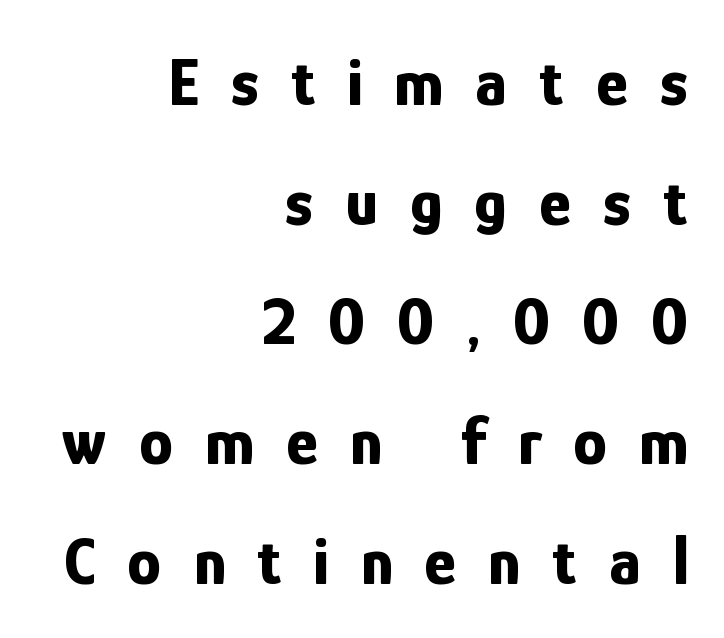
The image shows 68 px bold, condensed sans-serif type, upright; set right-aligned, line spacing 1.76x, unusually wide letter spacing (+0.47 em), not underlined; low stroke contrast and a medium x-height.
